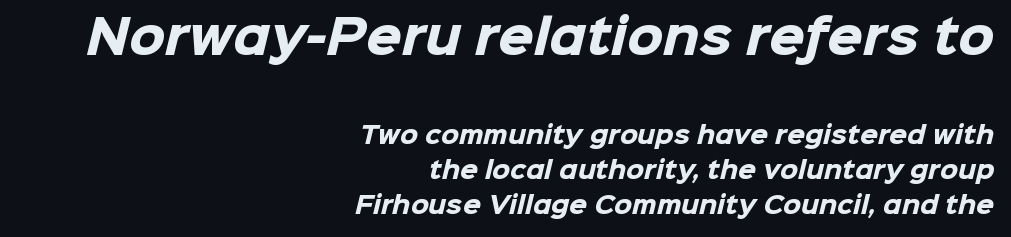
The image shows 46 px heavy sans-serif type; set right-aligned, normal line spacing (1.54x), normal letter spacing, not underlined; the first (top) block is 2.0x larger; low stroke contrast and a medium x-height.
